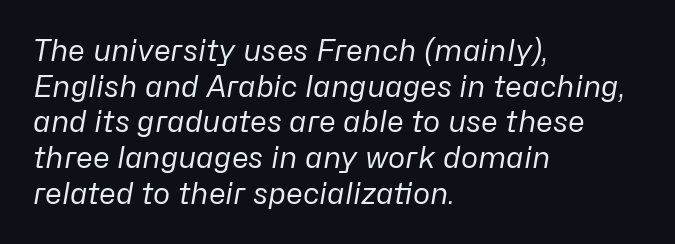
The line texture is even and compact thanks to regular tracking. Notice how the stems are inclined rather than vertical — that's the hallmark of italics. Proportional: the letters do not fall into vertical columns. The rag falls on the right side of this text block. Unbolded letterforms with no extra heft. The zone under the glyphs is completely vacant.
